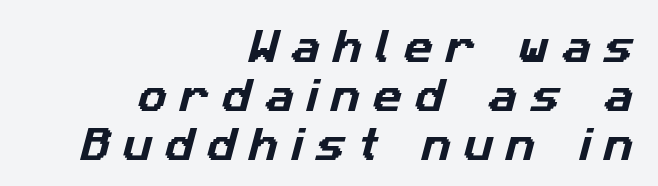
{"serif": "no", "width": "normal", "stroke_contrast": "low", "x_height": "medium", "monospaced": "no", "underline": "no", "align": "right", "line_spacing": "normal", "line_spacing_ratio": 1.36, "letter_spacing": "wide", "letter_spacing_em": 0.36, "glyph_px": 36}
